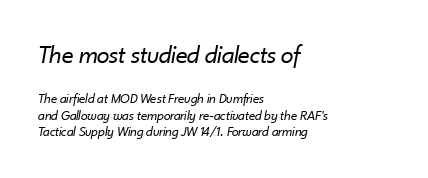
Q: Is the text bold? A: No.
Q: Is the text italic (slanted)? A: Yes, it leans right by about 10 degrees.
Q: Is the text underlined? A: No.
Q: How is the paragraph aligned? A: Left-aligned.
Q: Is the spacing between letters normal or unusually wide? A: Normal.
Q: Which block of text is set in a larger size, the first (top) or the second (bottom)? A: The first (top) one.
